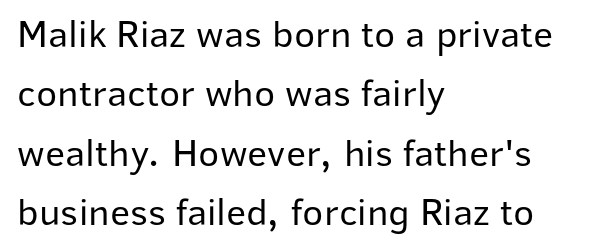
{"serif": "no", "italic": "no", "bold": "no", "weight": "regular", "width": "normal", "stroke_contrast": "low", "x_height": "medium", "monospaced": "no", "underline": "no", "align": "left", "line_spacing": "normal", "line_spacing_ratio": 1.52, "letter_spacing": "normal", "letter_spacing_em": 0.0, "glyph_px": 39}
